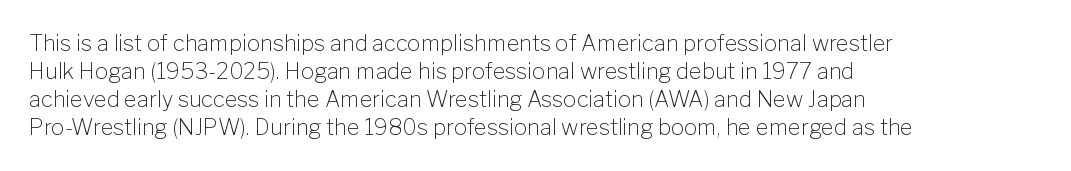
The image shows 22 px text type, upright; set left-aligned, normal line spacing (1.28x), normal letter spacing, not underlined.
